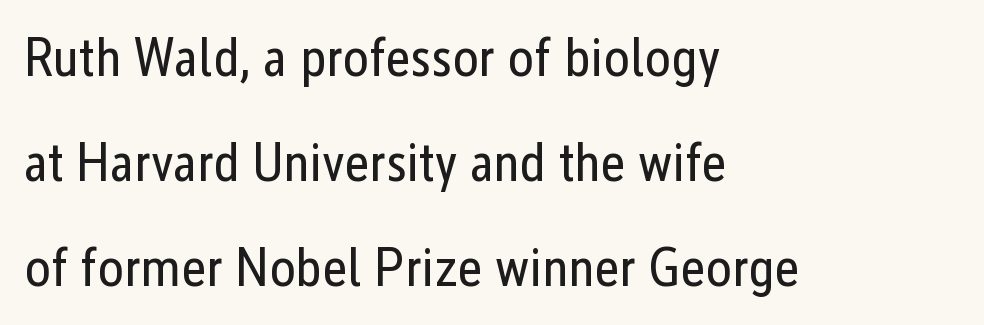
Q: Is the text bold? A: No.
Q: Is the text italic (slanted)? A: No, it is upright.
Q: Is the typeface a serif or a sans-serif typeface? A: Sans-serif.
Q: Is the text underlined? A: No.
Q: How is the paragraph aligned? A: Left-aligned.
Q: Is the spacing between letters normal or unusually wide? A: Normal.
Q: Is the spacing between lines tight, normal or loose? A: Loose.
Q: Width (condensed, normal, or wide)? A: Condensed.
Q: Stroke contrast? A: Low.
Q: x-height? A: Medium.
Q: Monospaced? A: No.
